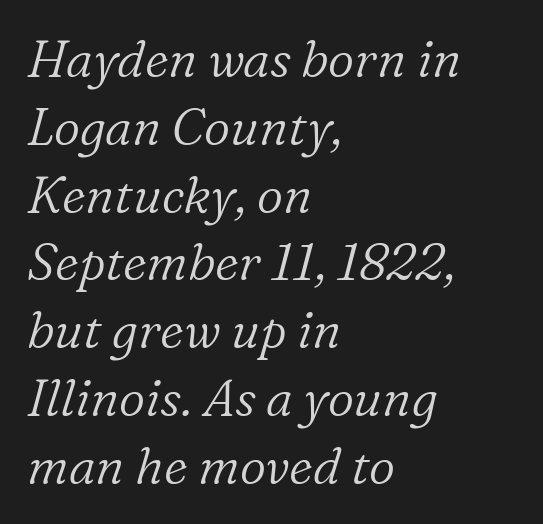
The image shows 51 px light serif type, italic (leaning right); set left-aligned, normal line spacing (1.33x), normal letter spacing, not underlined; low stroke contrast and a medium x-height.
